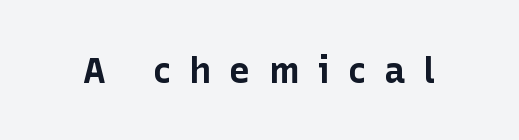
{"serif": "no", "italic": "no", "bold": "yes", "weight": "bold", "width": "normal", "stroke_contrast": "low", "x_height": "medium", "monospaced": "no", "underline": "no", "letter_spacing": "wide", "letter_spacing_em": 0.5, "glyph_px": 36}
